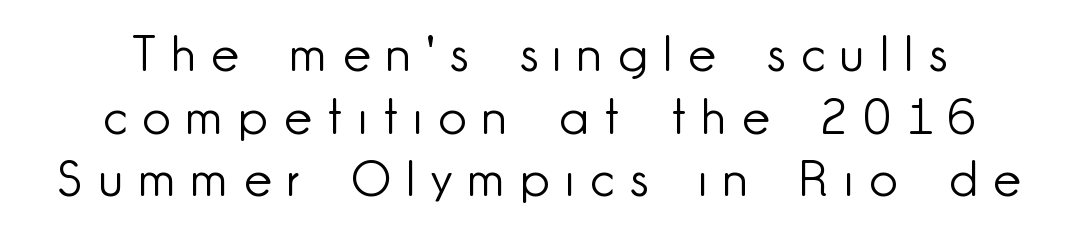
Q: Is the text bold? A: No.
Q: Is the text italic (slanted)? A: No, it is upright.
Q: Is the typeface a serif or a sans-serif typeface? A: Sans-serif.
Q: Is the text underlined? A: No.
Q: Is the spacing between letters normal or unusually wide? A: Unusually wide.
Q: Is the spacing between lines tight, normal or loose? A: Normal.
Q: Width (condensed, normal, or wide)? A: Normal.
Q: Stroke contrast? A: Low.
Q: x-height? A: Small.
Q: Monospaced? A: No.
